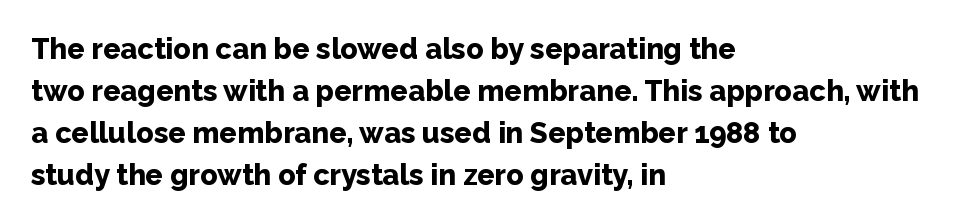
{"serif": "no", "italic": "no", "bold": "yes", "weight": "bold", "width": "normal", "stroke_contrast": "low", "x_height": "medium", "monospaced": "no", "underline": "no", "align": "left", "line_spacing": "normal", "line_spacing_ratio": 1.45, "letter_spacing": "normal", "letter_spacing_em": 0.0, "glyph_px": 29}
